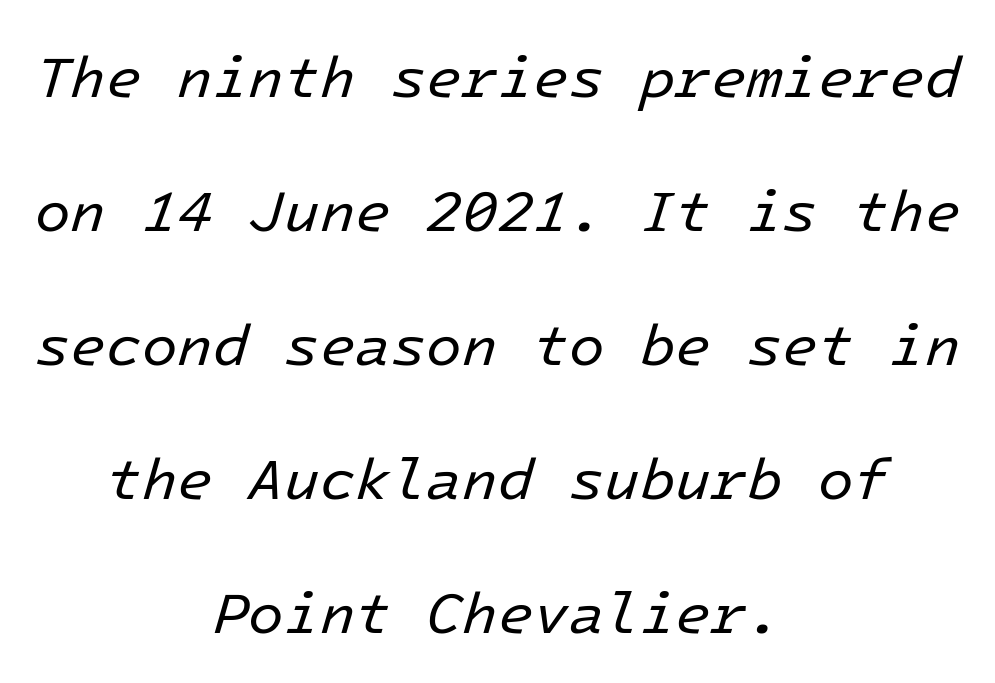
Q: Is the text bold? A: No.
Q: Is the text italic (slanted)? A: Yes, it leans right by about 16 degrees.
Q: Is the text underlined? A: No.
Q: How is the paragraph aligned? A: Centered.
Q: Is the spacing between letters normal or unusually wide? A: Normal.
Q: Is the spacing between lines tight, normal or loose? A: Loose.
Q: Width (condensed, normal, or wide)? A: Normal.
Q: Stroke contrast? A: Low.
Q: x-height? A: Medium.
